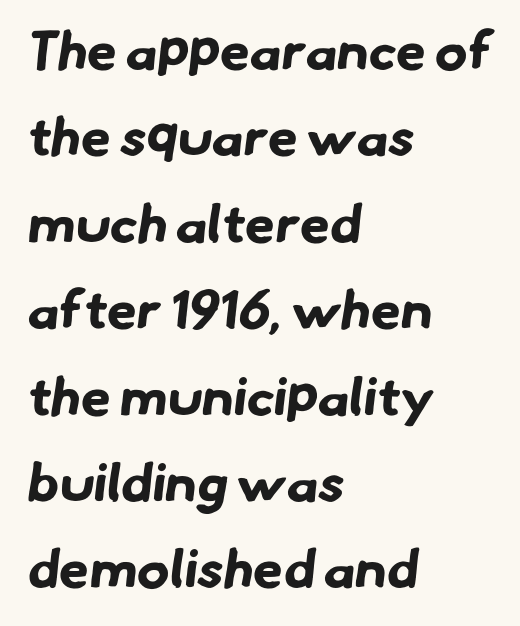
Plain, unruled lines of type. A full-strength bold gives these letters their thick strokes. Notice how descenders clear the ascenders below comfortably — that's standard leading. The face used here is proportionally spaced, like ordinary book or web type. Layout note: lines flush left. How are the letters spaced? Ordinarily, with no added tracking.
